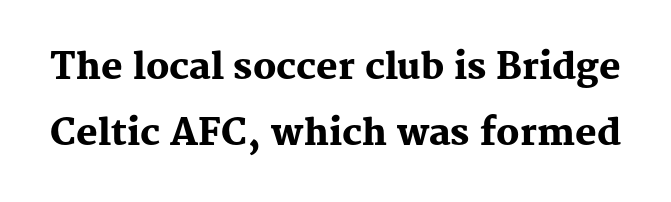
The image shows 36 px heavy serif type, upright; set line spacing 1.83x, normal letter spacing, not underlined; medium stroke contrast and a medium x-height.
